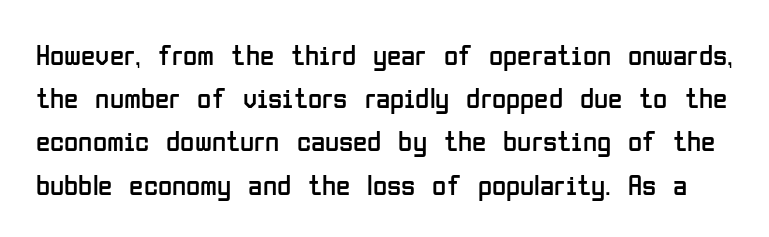
{"serif": "no", "italic": "no", "bold": "no", "weight": "regular", "width": "condensed", "stroke_contrast": "low", "x_height": "medium", "monospaced": "no", "underline": "no", "line_spacing": "normal", "line_spacing_ratio": 1.49, "letter_spacing": "normal", "letter_spacing_em": 0.0, "glyph_px": 29}
